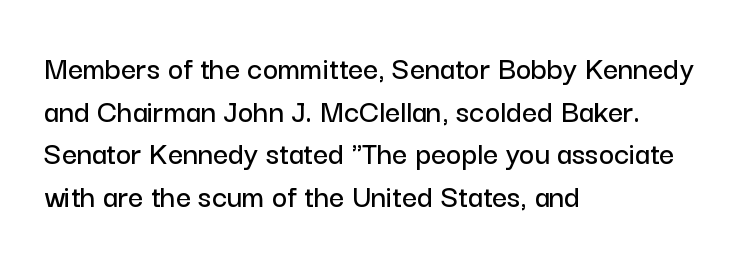
{"serif": "no", "italic": "no", "width": "normal", "stroke_contrast": "low", "x_height": "medium", "monospaced": "no", "underline": "no", "align": "left", "line_spacing": "normal", "line_spacing_ratio": 1.29, "letter_spacing": "normal", "letter_spacing_em": 0.0, "glyph_px": 33}
